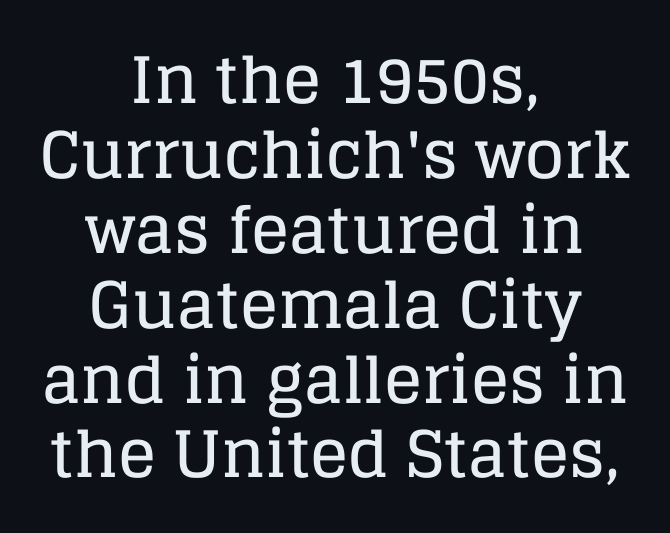
Horizontally, the lines are justified to the midpoint only. Words appear dense and cohesive because spacing is normal. Do the characters align in a grid? No, the font is proportional. Posture: upright roman.
